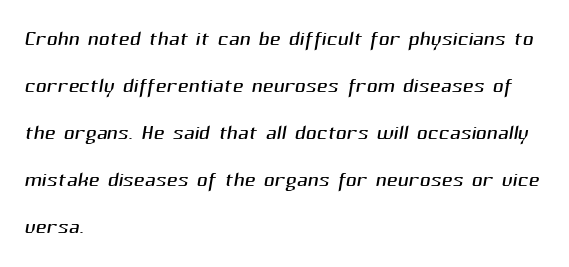
The image shows 30 px light sans-serif type; set left-aligned, normal line spacing (1.57x), normal letter spacing, not underlined; medium stroke contrast and a medium x-height.
